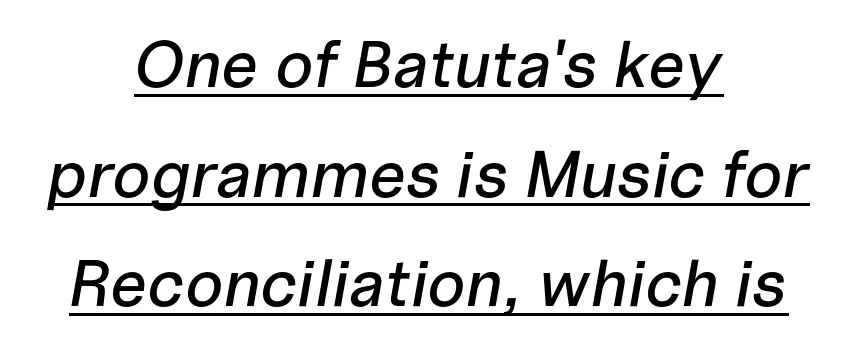
The image shows 66 px text type, italic (leaning right); set centered, normal line spacing (1.66x), normal letter spacing, underlined; low stroke contrast and a medium x-height.
